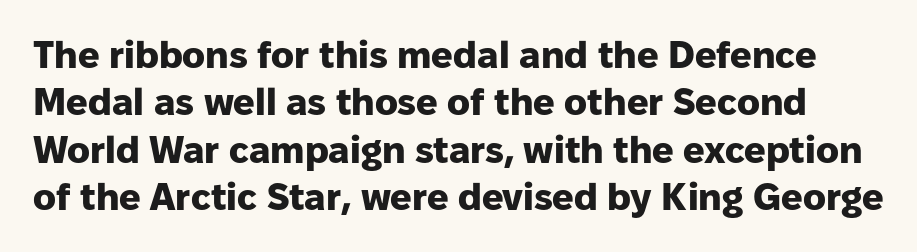
Q: Is the text bold? A: Yes.
Q: Is the text italic (slanted)? A: No, it is upright.
Q: Is the typeface a serif or a sans-serif typeface? A: Sans-serif.
Q: Is the text underlined? A: No.
Q: Is the spacing between letters normal or unusually wide? A: Normal.
Q: Is the spacing between lines tight, normal or loose? A: Normal.
Q: Width (condensed, normal, or wide)? A: Normal.
Q: Stroke contrast? A: Low.
Q: x-height? A: Medium.
Q: Monospaced? A: No.
